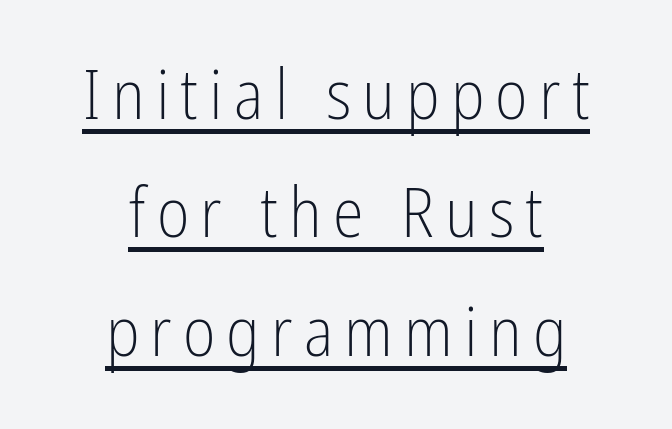
Think of a printed novel: that variable character pitch is what you see here. These lines are composed in type without serifs. Successive baselines arrive at the customary interval. When letters stand straight like this, we call the style roman or upright. This reads as an unemphasized weight, regular at the heaviest.
